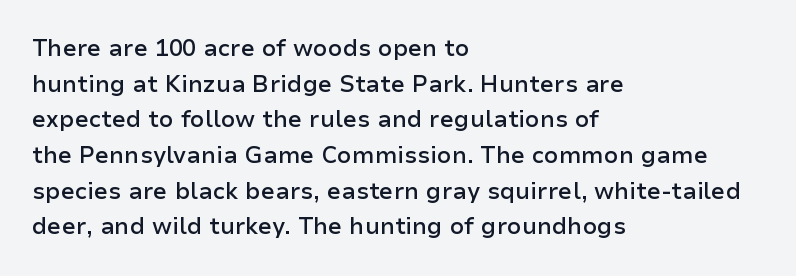
The image shows 23 px text type, upright; set left-aligned, normal line spacing (1.55x), normal letter spacing, not underlined.
